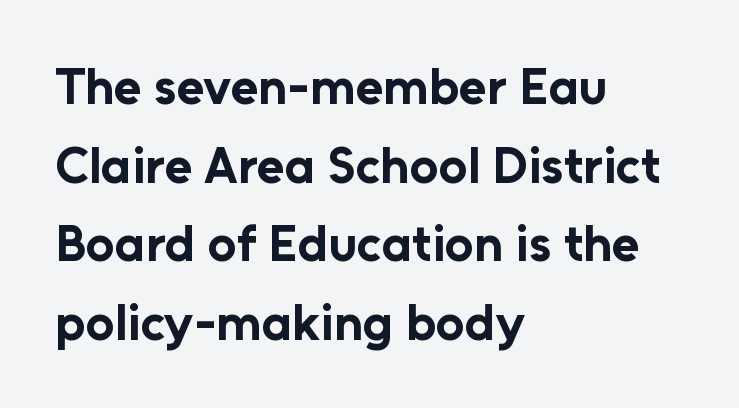
The image shows 51 px bold sans-serif type, upright; set left-aligned, normal line spacing (1.54x), normal letter spacing, not underlined; low stroke contrast and a medium x-height.
